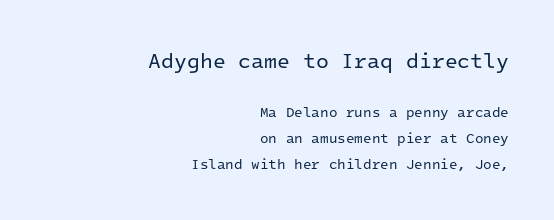
{"italic": "no", "bold": "no", "underline": "no", "align": "right", "line_spacing_ratio": 1.87, "letter_spacing": "normal", "letter_spacing_em": 0.0, "larger_block": "first", "size_ratio": 1.5, "glyph_px": 21}
